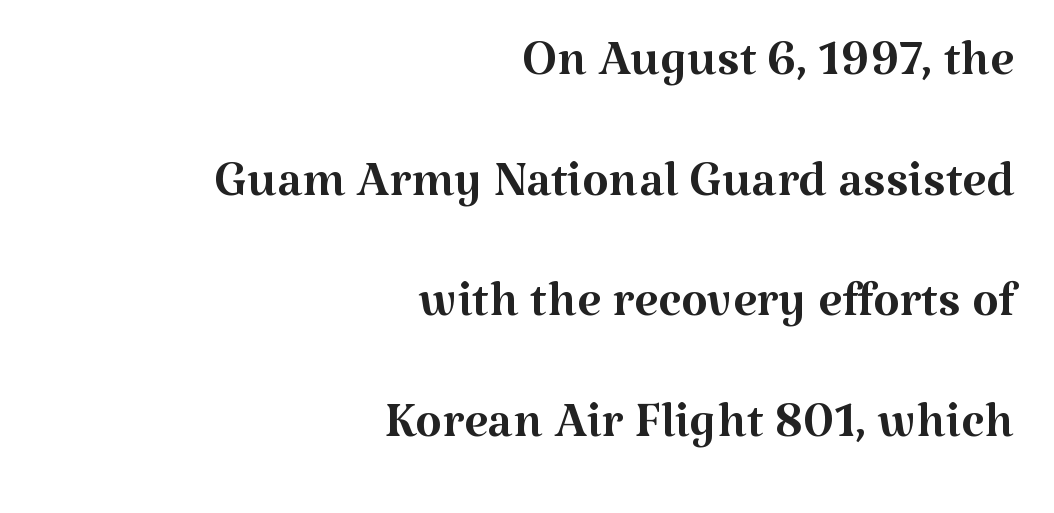
Underline: absent. Tracking here is standard; glyphs follow each other at the usual distance. The typeface has the unassuming heft of standard copy or less. Each letter's strokes conclude with small projecting serifs.
